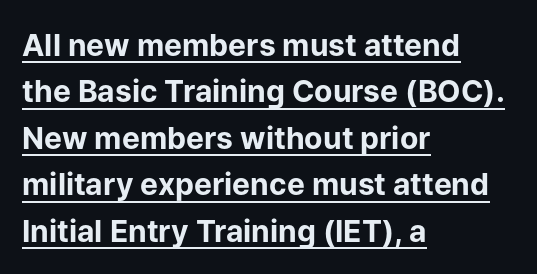
Q: Is the text bold? A: Yes.
Q: Is the text italic (slanted)? A: No, it is upright.
Q: Is the typeface a serif or a sans-serif typeface? A: Sans-serif.
Q: Is the text underlined? A: Yes.
Q: How is the paragraph aligned? A: Left-aligned.
Q: Is the spacing between letters normal or unusually wide? A: Normal.
Q: Is the spacing between lines tight, normal or loose? A: Normal.
Q: Width (condensed, normal, or wide)? A: Normal.
Q: Stroke contrast? A: Low.
Q: x-height? A: Medium.
Q: Monospaced? A: No.
